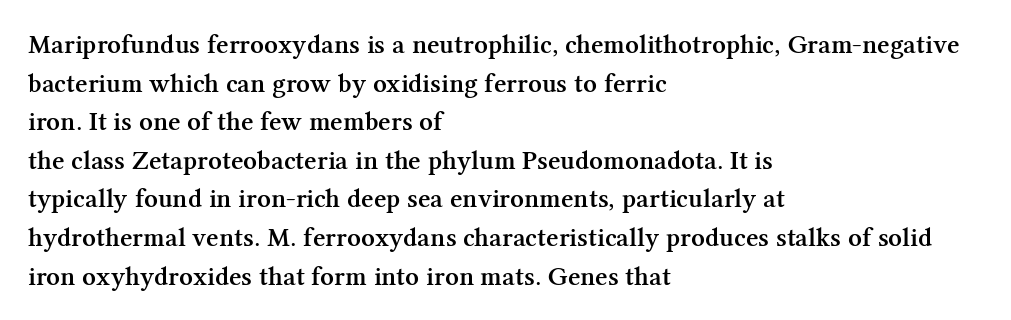
Q: Is the text bold? A: Semi-bold.
Q: Is the text italic (slanted)? A: No, it is upright.
Q: Is the text underlined? A: No.
Q: How is the paragraph aligned? A: Left-aligned.
Q: Is the spacing between letters normal or unusually wide? A: Normal.
Q: Is the spacing between lines tight, normal or loose? A: Normal.
